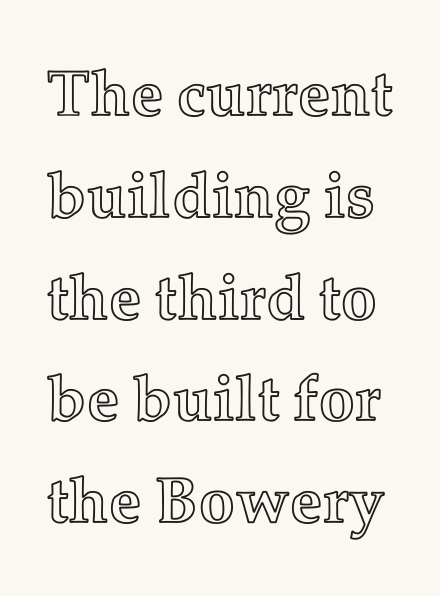
Q: Is the text italic (slanted)? A: No, it is upright.
Q: Is the text underlined? A: No.
Q: Is the spacing between letters normal or unusually wide? A: Normal.
Q: Is the spacing between lines tight, normal or loose? A: Normal.
Q: Width (condensed, normal, or wide)? A: Normal.
Q: x-height? A: Medium.
Q: Monospaced? A: No.
